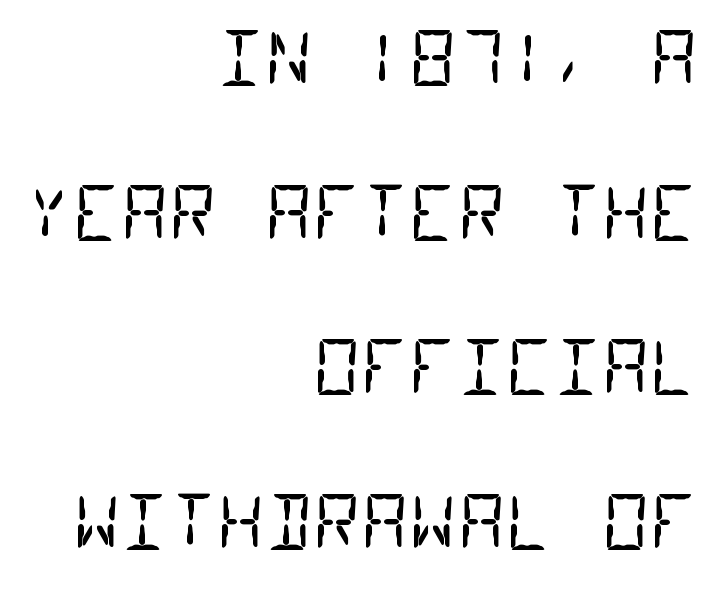
The rendering anchors every line to the right-hand side. Every character here occupies the same horizontal width, giving the sample a typewriter-like rhythm. The font sits on the lighter half of the weight spectrum, regular included. Short note: letters normally spaced. The space directly below the letters is spotless. The typeface chosen for these lines omits serifs.
